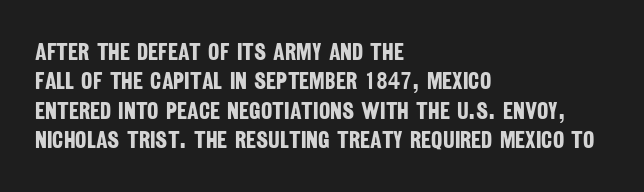
Q: Is the text bold? A: Yes.
Q: Is the text underlined? A: No.
Q: How is the paragraph aligned? A: Left-aligned.
Q: Is the spacing between letters normal or unusually wide? A: Normal.
